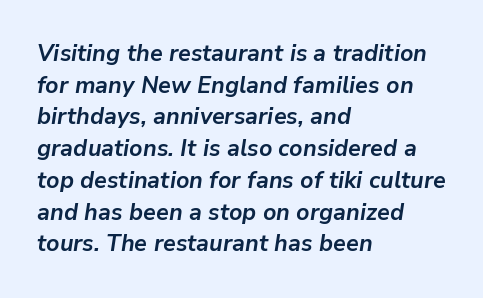
Is the type slanted? Yes — the strokes lean at a clear angle. This rendering leaves character spacing at its baseline value. Horizontal bands of white between lines are of average thickness. Decoration check: the copy has no underline. Compared with a centered layout, this one pins lines to the left instead. Caption: bold face, heavy strokes.
